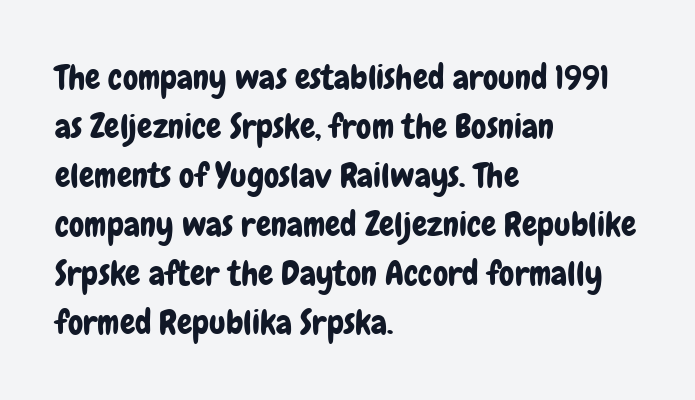
{"serif": "no", "italic": "no", "width": "condensed", "stroke_contrast": "low", "x_height": "medium", "monospaced": "no", "underline": "no", "align": "left", "line_spacing": "normal", "line_spacing_ratio": 1.44, "letter_spacing": "normal", "letter_spacing_em": 0.0, "glyph_px": 34}
